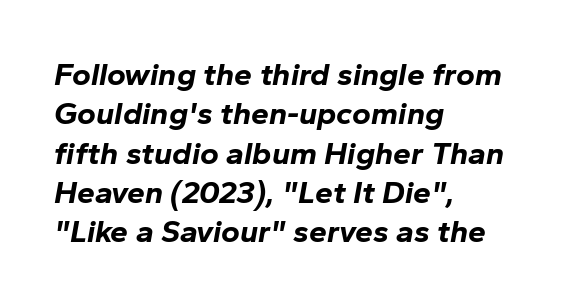
The image shows 32 px bold type, italic (leaning right); set left-aligned, line spacing 1.23x, normal letter spacing, not underlined; low stroke contrast and a medium x-height.
